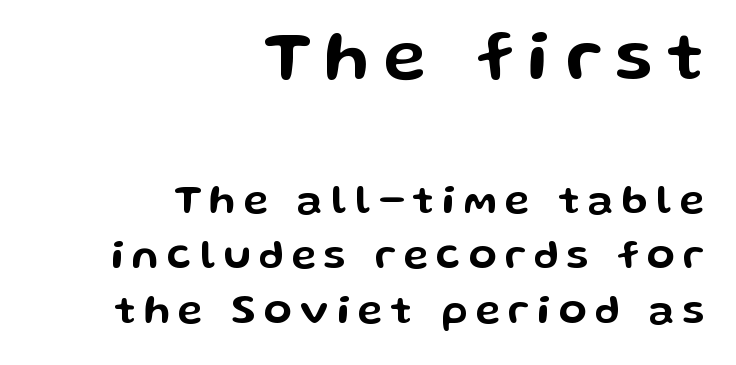
Q: Is the text italic (slanted)? A: No, it is upright.
Q: Is the typeface a serif or a sans-serif typeface? A: Sans-serif.
Q: Is the text underlined? A: No.
Q: How is the paragraph aligned? A: Right-aligned.
Q: Is the spacing between letters normal or unusually wide? A: Unusually wide.
Q: Is the spacing between lines tight, normal or loose? A: Normal.
Q: Which block of text is set in a larger size, the first (top) or the second (bottom)? A: The first (top) one.
Q: Width (condensed, normal, or wide)? A: Wide.
Q: Stroke contrast? A: Low.
Q: x-height? A: Medium.
Q: Monospaced? A: No.
